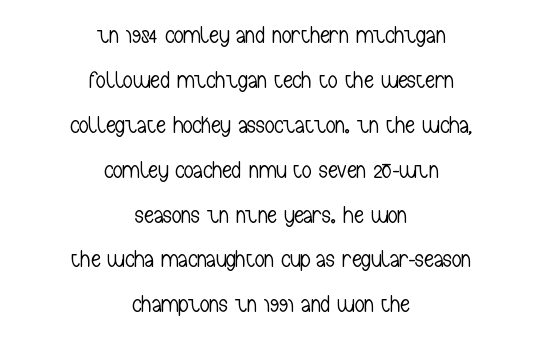
Teacher's note: observe the equal gaps on both sides — that is centered alignment. You can tell it's not italic because the verticals are truly vertical. Stem width sits at or under what a default text font uses. Underline: absent.
